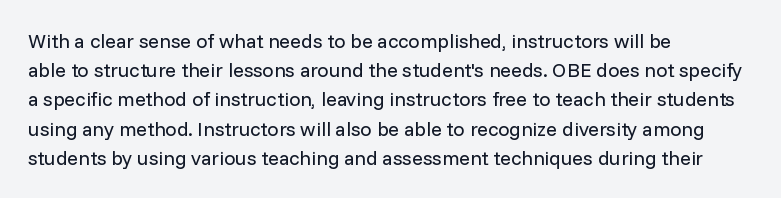
Q: Is the text bold? A: No.
Q: Is the text italic (slanted)? A: No, it is upright.
Q: Is the text underlined? A: No.
Q: How is the paragraph aligned? A: Left-aligned.
Q: Is the spacing between letters normal or unusually wide? A: Normal.
Q: Is the spacing between lines tight, normal or loose? A: Normal.
